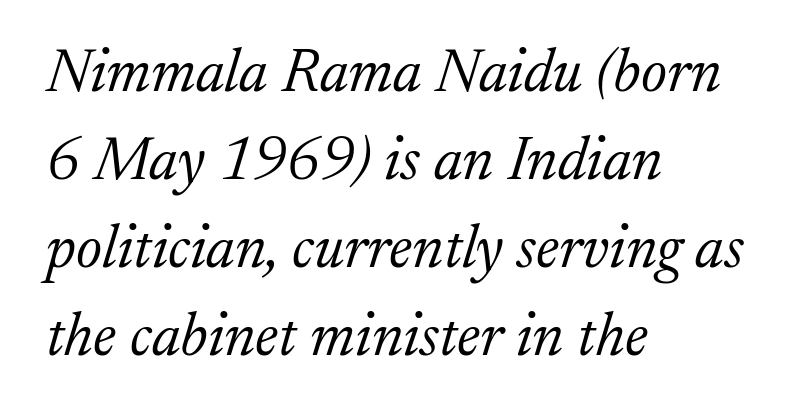
{"serif": "yes", "italic": "yes", "lean": "right", "slant_degrees": 17, "bold": "no", "weight": "light", "width": "normal", "stroke_contrast": "low", "x_height": "medium", "monospaced": "no", "underline": "no", "align": "left", "line_spacing": "normal", "line_spacing_ratio": 1.44, "letter_spacing": "normal", "letter_spacing_em": 0.0, "glyph_px": 61}
